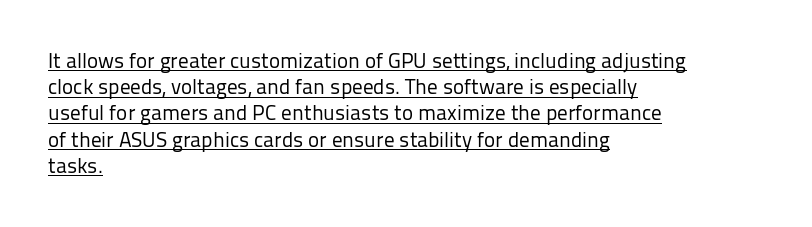
{"italic": "no", "bold": "no", "underline": "yes", "align": "left", "line_spacing": "normal", "line_spacing_ratio": 1.25, "letter_spacing": "normal", "letter_spacing_em": 0.0, "glyph_px": 21}
